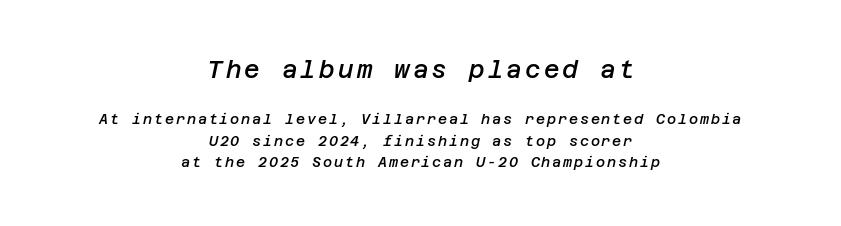
The image shows 24 px text type, italic (leaning right); set centered, normal line spacing (1.51x), not underlined; the first (top) block is 1.71x larger.
